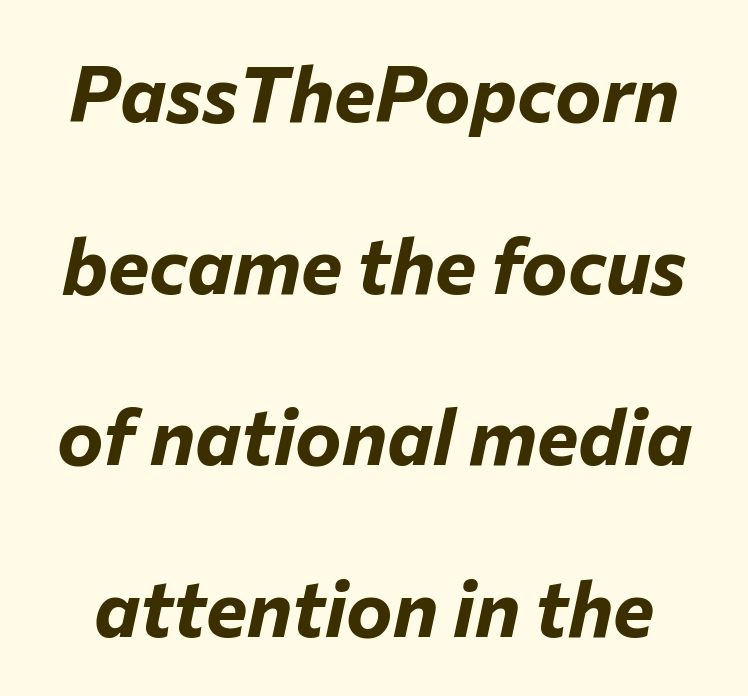
Widely set lines give the paragraph a tall, airy silhouette. The text carries the slant typical of an italic or oblique font. The horizontal fit of the characters is conventional and even. Bare-footed words on every line.
